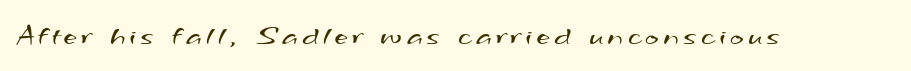
{"serif": "no", "bold": "no", "weight": "regular", "width": "wide", "stroke_contrast": "medium", "x_height": "small", "monospaced": "no", "underline": "no", "glyph_px": 29}
